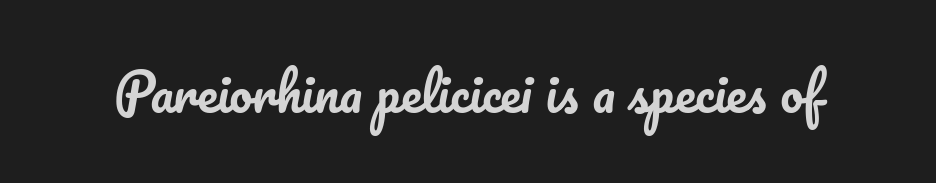
No word sits above an underline. Each word holds together tightly as a unit, with standard inter-letter gaps. These lines are rendered in a variable-pitch font.
